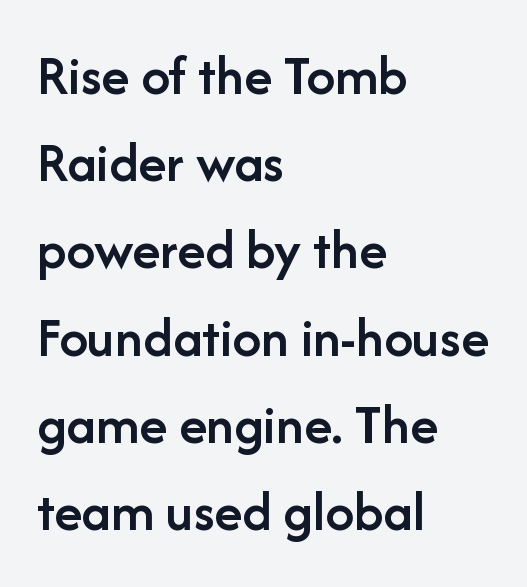
Q: Is the text bold? A: Semi-bold.
Q: Is the text italic (slanted)? A: No, it is upright.
Q: Is the typeface a serif or a sans-serif typeface? A: Sans-serif.
Q: Is the text underlined? A: No.
Q: How is the paragraph aligned? A: Left-aligned.
Q: Is the spacing between letters normal or unusually wide? A: Normal.
Q: Is the spacing between lines tight, normal or loose? A: Normal.
Q: Width (condensed, normal, or wide)? A: Normal.
Q: Stroke contrast? A: Low.
Q: x-height? A: Medium.
Q: Monospaced? A: No.
